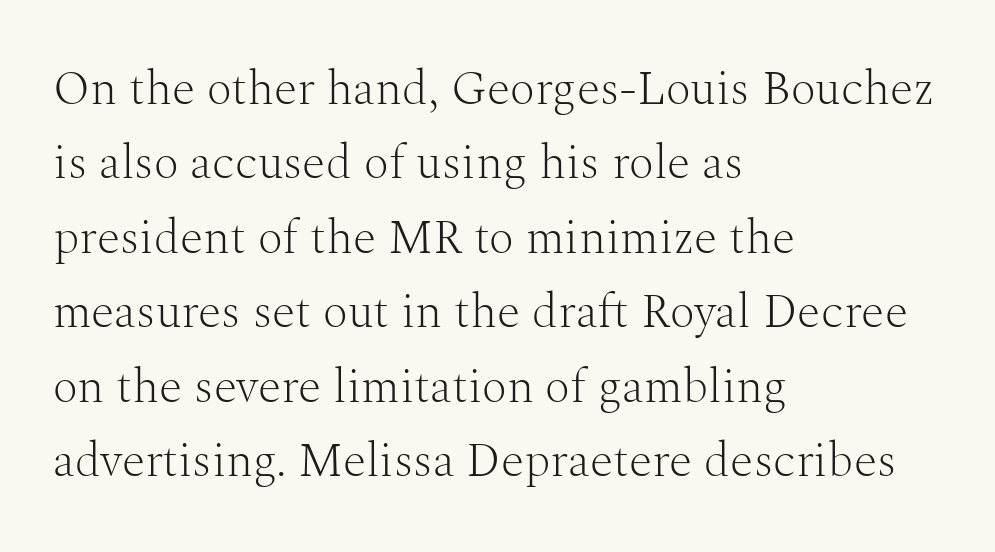
Q: Is the text bold? A: No.
Q: Is the text italic (slanted)? A: No, it is upright.
Q: Is the typeface a serif or a sans-serif typeface? A: Serif.
Q: Is the text underlined? A: No.
Q: How is the paragraph aligned? A: Left-aligned.
Q: Is the spacing between letters normal or unusually wide? A: Normal.
Q: Is the spacing between lines tight, normal or loose? A: Normal.
Q: Width (condensed, normal, or wide)? A: Normal.
Q: Stroke contrast? A: Medium.
Q: x-height? A: Medium.
Q: Monospaced? A: No.
